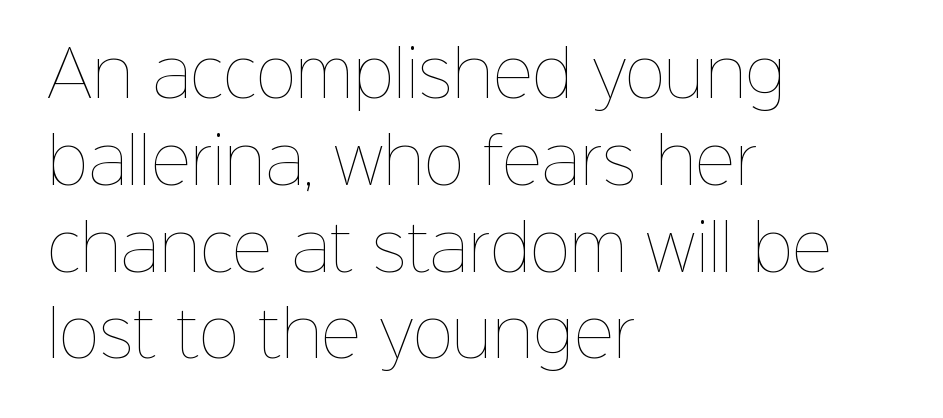
Check under the words: just untouched page. This rendering uses left alignment, leaving the right contour irregular. Characters follow at the spacing the type designer built in. When letters stand straight like this, we call the style roman or upright.
